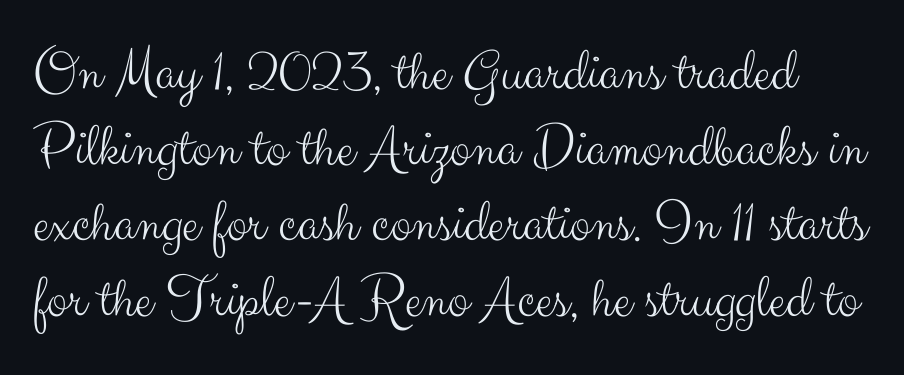
Ink coverage per letter is moderate at most. The letters advance in unequal steps, a hallmark of proportional type. Each word holds together tightly as a unit, with standard inter-letter gaps. Underline: absent.
